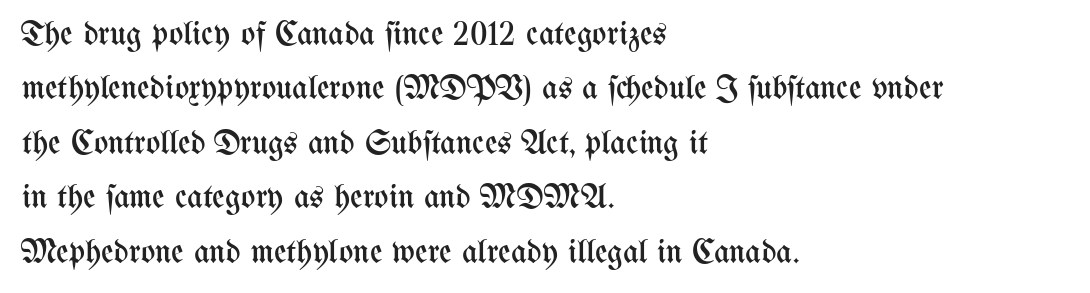
Q: Is the text bold? A: No.
Q: Is the text italic (slanted)? A: No, it is upright.
Q: Is the text underlined? A: No.
Q: How is the paragraph aligned? A: Left-aligned.
Q: Is the spacing between letters normal or unusually wide? A: Normal.
Q: Is the spacing between lines tight, normal or loose? A: Normal.
Q: Width (condensed, normal, or wide)? A: Condensed.
Q: Stroke contrast? A: Medium.
Q: x-height? A: Medium.
Q: Monospaced? A: No.
